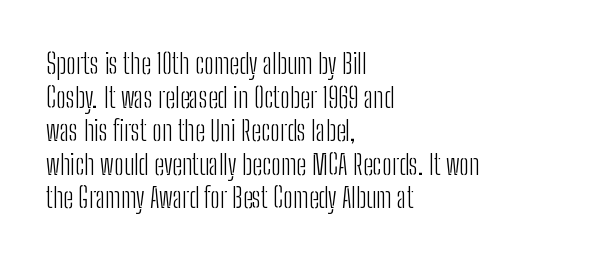
Horizontally, the lines are justified to the leading edge only. Stroke thickness stays within the range of a standard reading face or lighter. Varying glyph widths throughout — classic text-font behaviour. Stroke terminals: plain, sans-serif.
